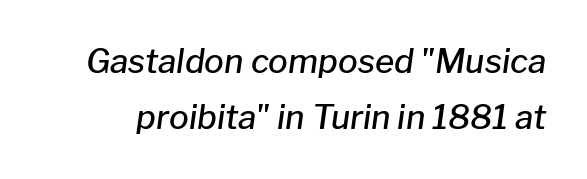
The image shows 33 px semibold type, italic (leaning right); set normal line spacing (1.69x), normal letter spacing, not underlined; low stroke contrast and a medium x-height.
